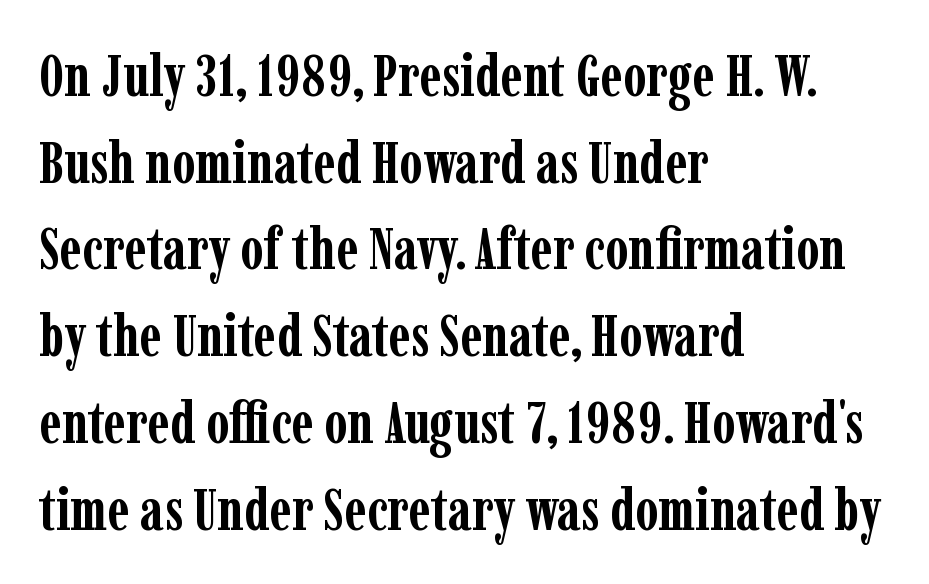
{"serif": "yes", "italic": "no", "bold": "yes", "weight": "semibold", "width": "condensed", "stroke_contrast": "low", "x_height": "medium", "monospaced": "no", "underline": "no", "align": "left", "line_spacing": "normal", "line_spacing_ratio": 1.47, "letter_spacing": "normal", "letter_spacing_em": 0.0, "glyph_px": 59}
